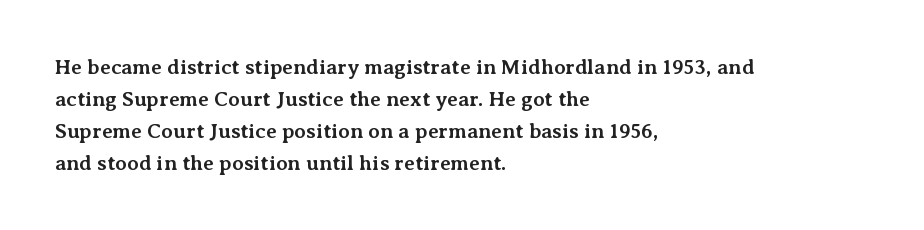
The type sits square on the baseline with zero lean. Summary of weight: heavy, a full bold. Interline gaps are of average width in this sample. The type is set solid horizontally, with unmodified tracking. Underline: absent.
